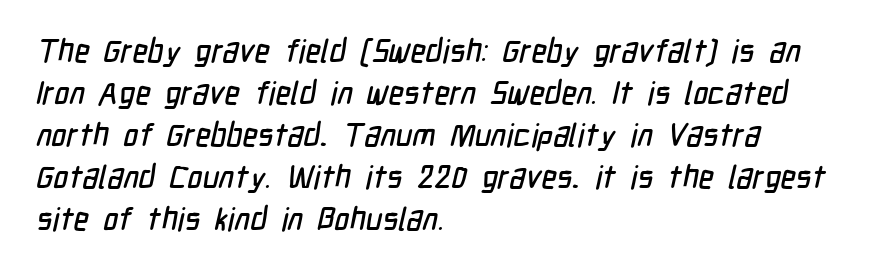
{"serif": "no", "width": "condensed", "stroke_contrast": "low", "x_height": "medium", "monospaced": "no", "underline": "no", "align": "left", "line_spacing": "normal", "line_spacing_ratio": 1.31, "letter_spacing": "normal", "letter_spacing_em": 0.0, "glyph_px": 32}
